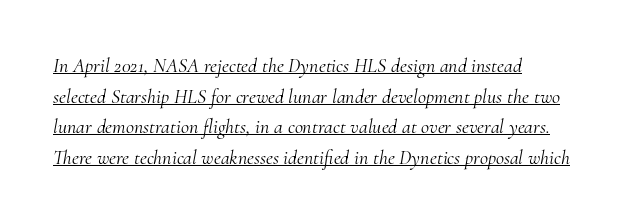
{"italic": "yes", "lean": "right", "slant_degrees": 10, "bold": "no", "underline": "yes", "align": "left", "line_spacing": "normal", "line_spacing_ratio": 1.53, "letter_spacing": "normal", "letter_spacing_em": 0.0, "glyph_px": 20}
